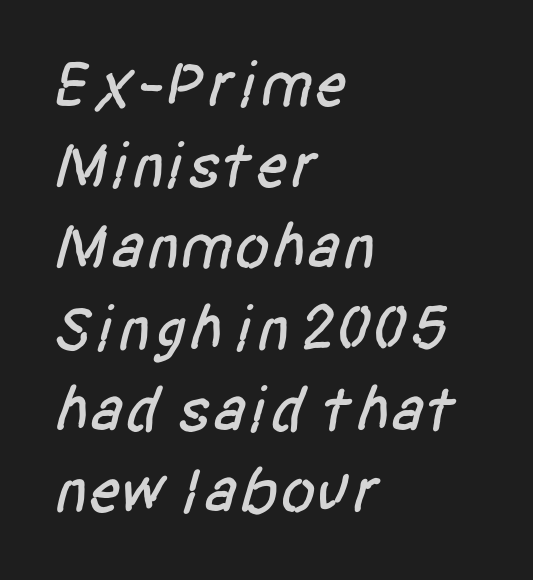
The letters carry no serifs — their stems end cleanly without finishing strokes. Each line starts at the same left margin while the right side varies. This rendering leaves character spacing at its baseline value. Proportional: the letters do not fall into vertical columns. These lines sit exactly where default settings would place them. Beneath every word, the page is bare.
